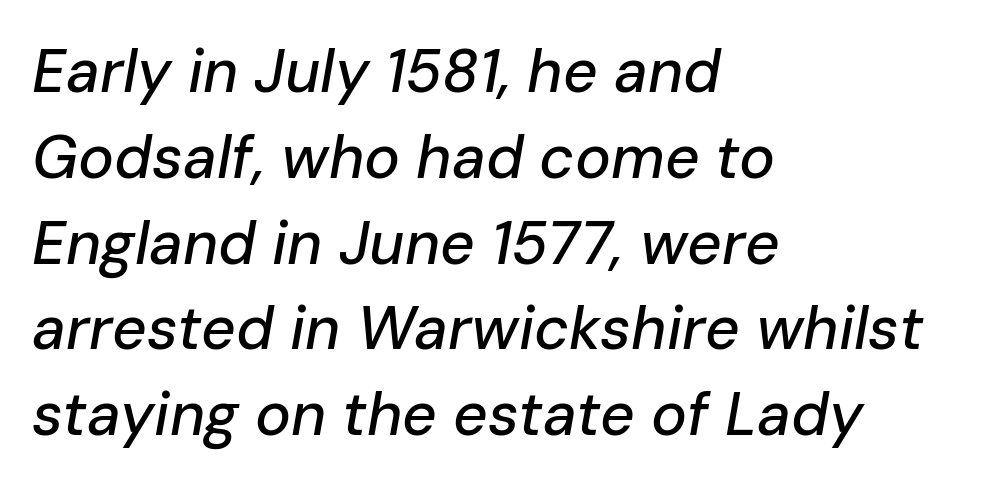
Does the lettering tilt? It does — this is italic. The lines sit at an ordinary, default distance from one another. No extra tracking has been applied to these lines. The paragraph has a hard left edge and a soft right edge.
